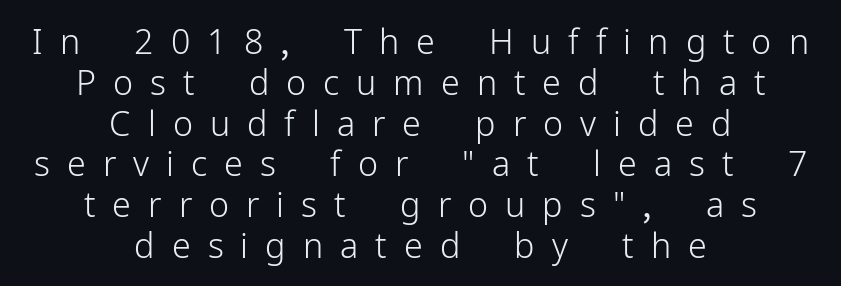
The image shows 34 px light sans-serif type, upright; set centered, line spacing 1.2x, unusually wide letter spacing (+0.5 em), not underlined; low stroke contrast and a medium x-height.
